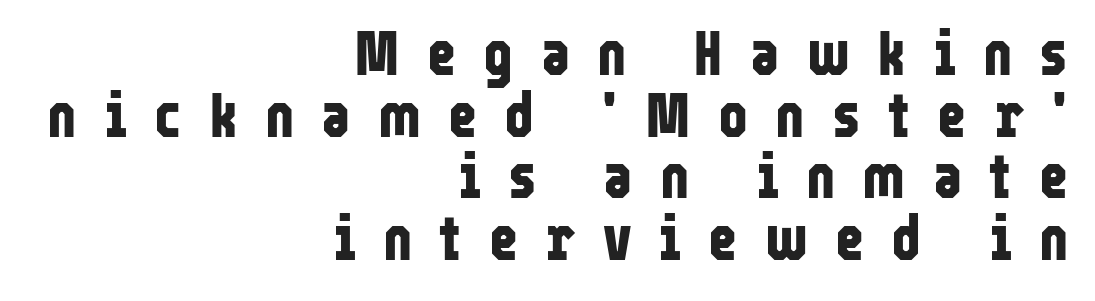
{"serif": "no", "italic": "no", "bold": "yes", "weight": "bold", "width": "condensed", "stroke_contrast": "low", "x_height": "medium", "monospaced": "no", "underline": "no", "align": "right", "line_spacing": "tight", "line_spacing_ratio": 0.98, "letter_spacing": "wide", "letter_spacing_em": 0.43, "glyph_px": 63}
